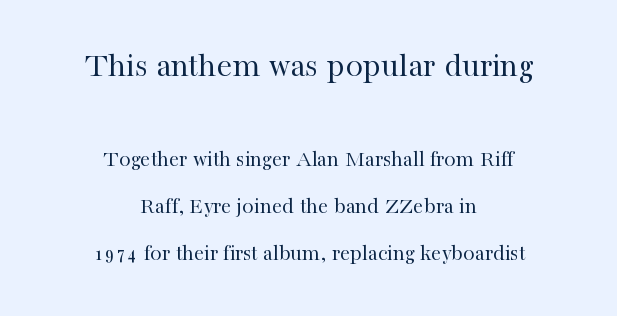
The image shows 35 px regular-weight serif type, upright; set centered, loose line spacing (2.04x), normal letter spacing, not underlined; the first (top) block is 1.52x larger; high stroke contrast and a medium x-height.
